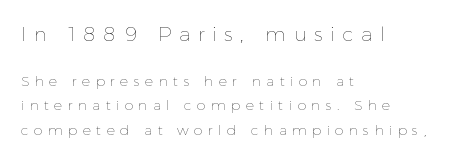
Q: Is the text bold? A: No.
Q: Is the text italic (slanted)? A: No, it is upright.
Q: Is the text underlined? A: No.
Q: How is the paragraph aligned? A: Left-aligned.
Q: Is the spacing between letters normal or unusually wide? A: Unusually wide.
Q: Which block of text is set in a larger size, the first (top) or the second (bottom)? A: The first (top) one.
